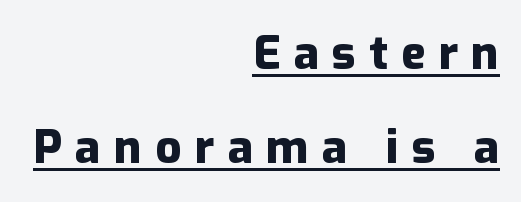
Q: Is the text bold? A: Yes.
Q: Is the text italic (slanted)? A: No, it is upright.
Q: Is the typeface a serif or a sans-serif typeface? A: Sans-serif.
Q: Is the text underlined? A: Yes.
Q: How is the paragraph aligned? A: Right-aligned.
Q: Is the spacing between letters normal or unusually wide? A: Unusually wide.
Q: Is the spacing between lines tight, normal or loose? A: Loose.
Q: Width (condensed, normal, or wide)? A: Normal.
Q: Stroke contrast? A: Low.
Q: x-height? A: Medium.
Q: Monospaced? A: No.
